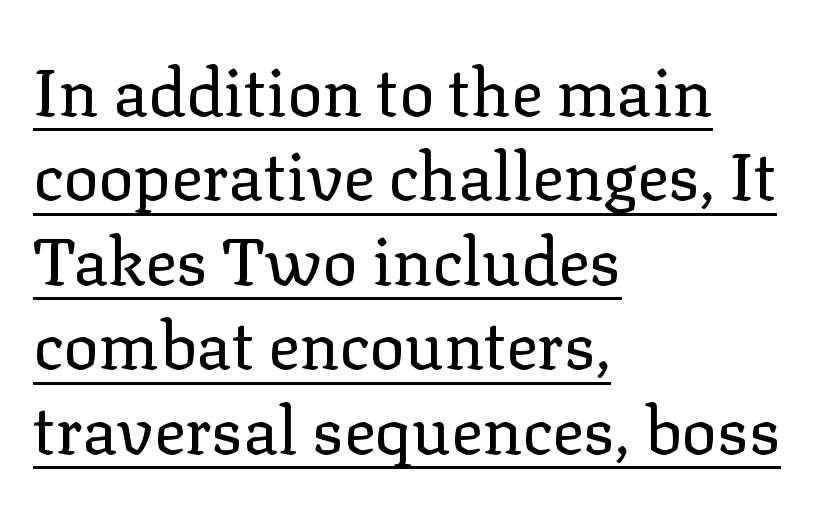
Stems and bowls with no extra thickness — not bold. Posture: vertical. Little horizontal feet cap the strokes, marking this as serif type. The words here are underlined.
